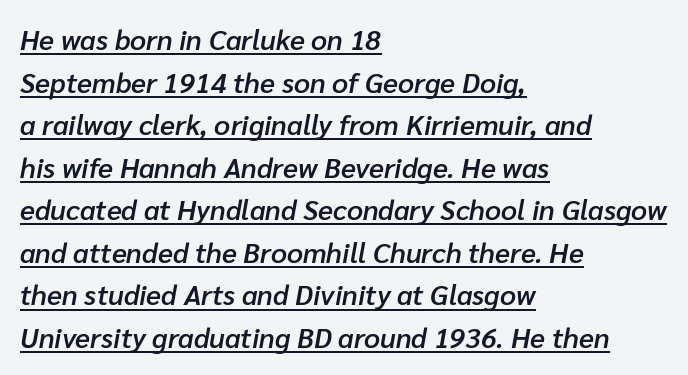
{"italic": "yes", "lean": "right", "slant_degrees": 10, "bold": "semi", "weight": "semibold", "width": "normal", "stroke_contrast": "low", "x_height": "medium", "monospaced": "no", "underline": "yes", "align": "left", "line_spacing": "normal", "line_spacing_ratio": 1.52, "letter_spacing": "normal", "letter_spacing_em": 0.0, "glyph_px": 28}
